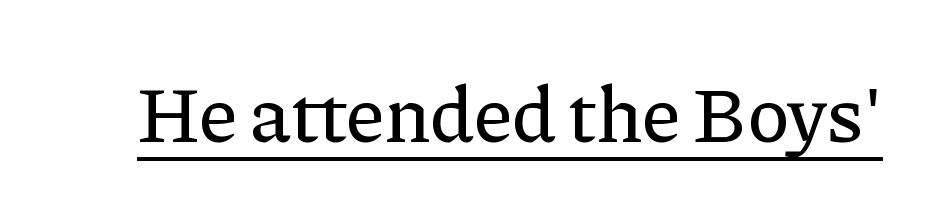
The image shows 79 px serif type, upright; set normal letter spacing, underlined; low stroke contrast and a medium x-height.
